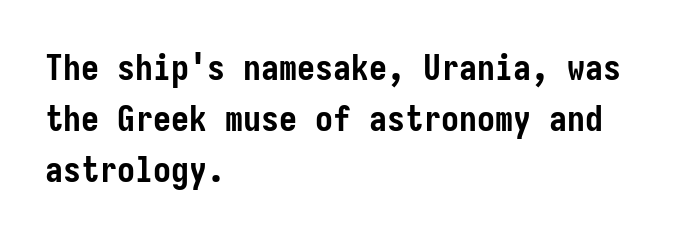
Q: Is the text bold? A: Yes.
Q: Is the text italic (slanted)? A: No, it is upright.
Q: Is the typeface a serif or a sans-serif typeface? A: Sans-serif.
Q: Is the text underlined? A: No.
Q: How is the paragraph aligned? A: Left-aligned.
Q: Is the spacing between letters normal or unusually wide? A: Normal.
Q: Is the spacing between lines tight, normal or loose? A: Normal.
Q: Width (condensed, normal, or wide)? A: Condensed.
Q: Stroke contrast? A: Low.
Q: x-height? A: Medium.
